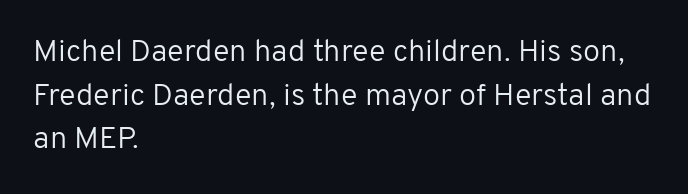
You can tell from the bare stems that sans-serif type was used. Think standard paragraph weight, or any step lighter than that. Spacing between characters is what you'd get straight out of the box. Check the space under the baseline: it is left empty.
